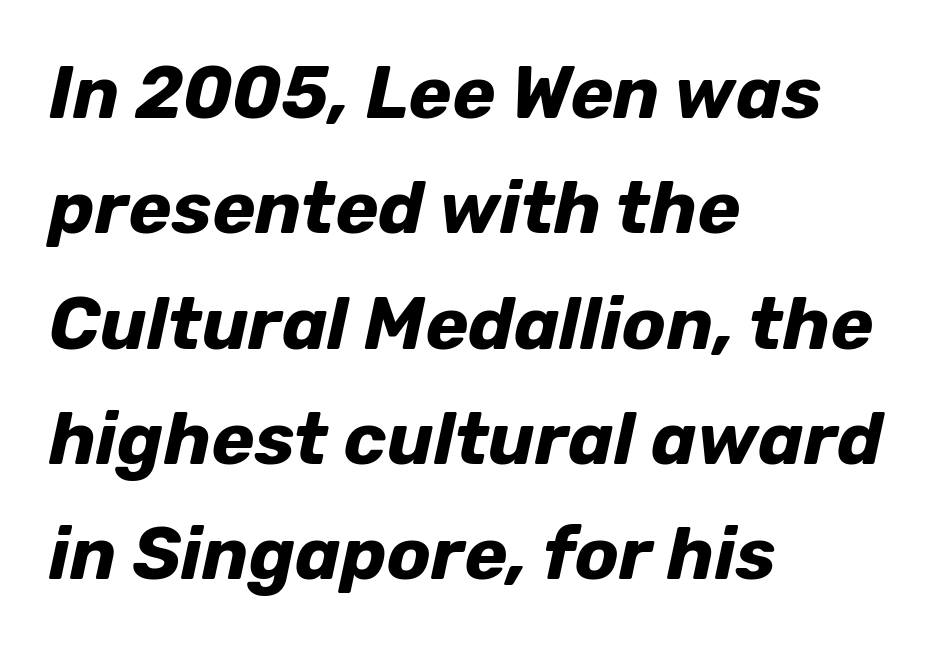
Q: Is the text bold? A: Yes.
Q: Is the text italic (slanted)? A: Yes, it leans right by about 12 degrees.
Q: Is the text underlined? A: No.
Q: How is the paragraph aligned? A: Left-aligned.
Q: Is the spacing between letters normal or unusually wide? A: Normal.
Q: Is the spacing between lines tight, normal or loose? A: Normal.
Q: Width (condensed, normal, or wide)? A: Normal.
Q: Stroke contrast? A: Low.
Q: x-height? A: Medium.
Q: Monospaced? A: No.
